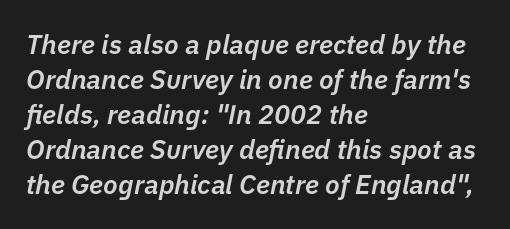
Q: Is the text bold? A: Semi-bold.
Q: Is the text italic (slanted)? A: Yes, it leans right by about 11 degrees.
Q: Is the text underlined? A: No.
Q: How is the paragraph aligned? A: Left-aligned.
Q: Is the spacing between letters normal or unusually wide? A: Normal.
Q: Is the spacing between lines tight, normal or loose? A: Normal.
